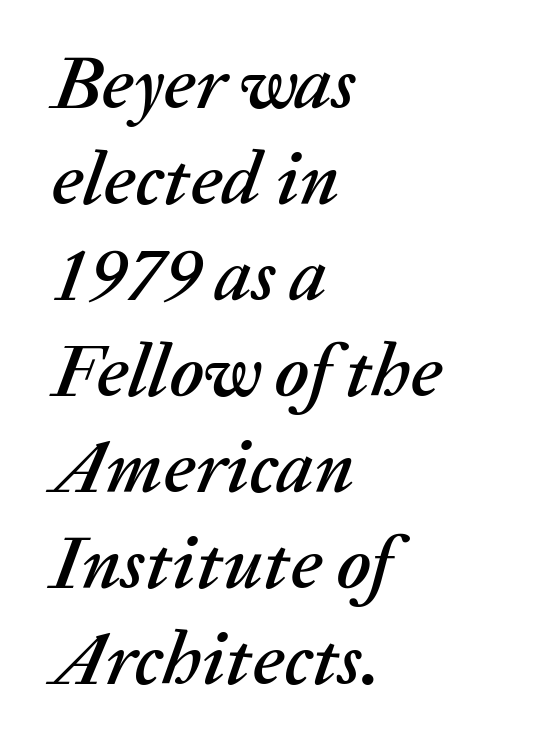
The letters sit at their default tracking, neither squeezed nor spread. Just letters on the line, the space beneath them empty. Designer's note — italics engaged. Leftover space on each line is placed entirely after the last word. Baseline-to-baseline distance is the conventional proportion of letter height.
